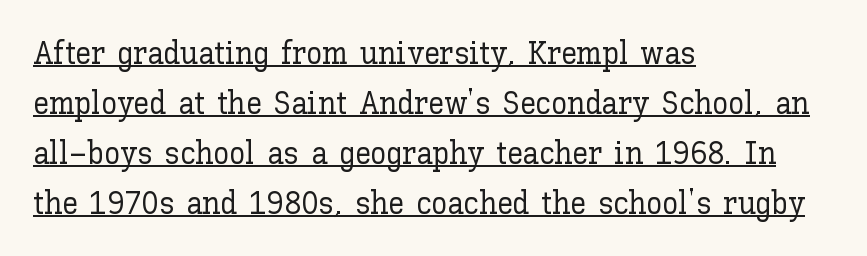
The image shows 32 px text type, upright; set left-aligned, normal line spacing (1.56x), normal letter spacing, underlined; low stroke contrast and a medium x-height.
